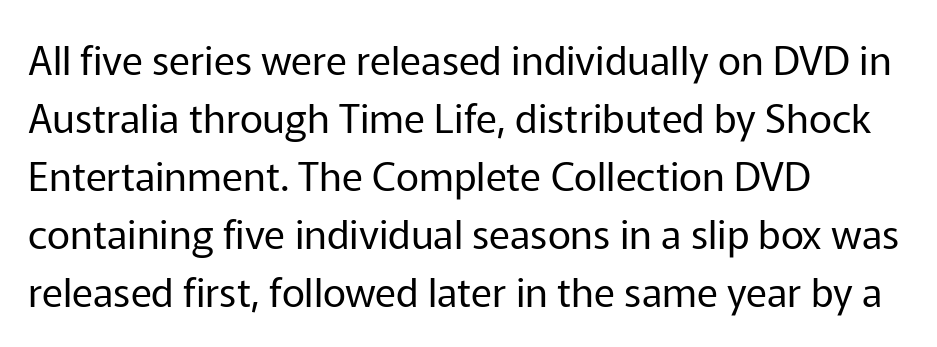
{"serif": "no", "italic": "no", "bold": "no", "weight": "regular", "width": "normal", "stroke_contrast": "low", "x_height": "medium", "monospaced": "no", "underline": "no", "align": "left", "line_spacing": "normal", "line_spacing_ratio": 1.45, "letter_spacing": "normal", "letter_spacing_em": 0.0, "glyph_px": 40}
